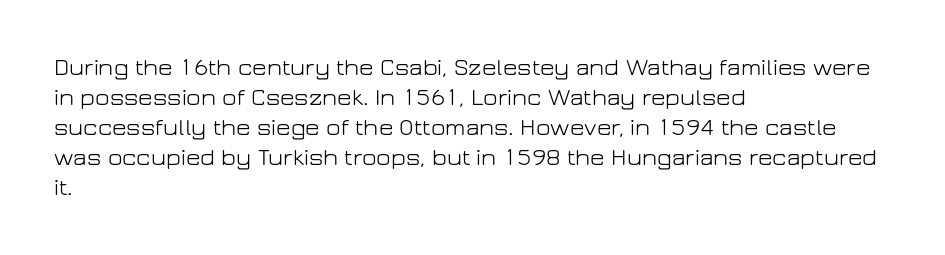
Q: Is the text bold? A: No.
Q: Is the text italic (slanted)? A: No, it is upright.
Q: Is the text underlined? A: No.
Q: How is the paragraph aligned? A: Left-aligned.
Q: Is the spacing between letters normal or unusually wide? A: Normal.
